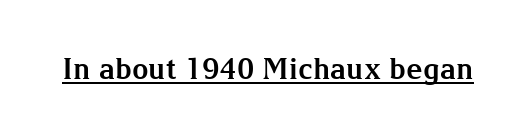
{"serif": "yes", "italic": "no", "bold": "yes", "weight": "bold", "width": "normal", "stroke_contrast": "medium", "x_height": "medium", "monospaced": "no", "underline": "yes", "letter_spacing": "normal", "letter_spacing_em": 0.0, "glyph_px": 29}
